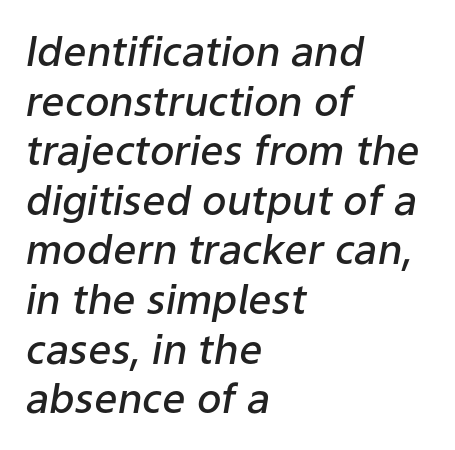
Q: Is the text bold? A: Semi-bold.
Q: Is the text italic (slanted)? A: Yes, it leans right by about 9 degrees.
Q: Is the text underlined? A: No.
Q: How is the paragraph aligned? A: Left-aligned.
Q: Is the spacing between letters normal or unusually wide? A: Normal.
Q: Width (condensed, normal, or wide)? A: Normal.
Q: Stroke contrast? A: Low.
Q: x-height? A: Medium.
Q: Monospaced? A: No.
